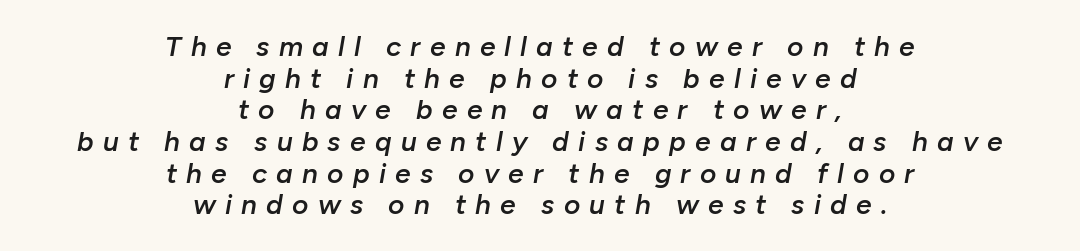
Look at the tracking — it's clearly loosened, letters drifting apart. Set as a demibold, roughly 600 on the weight scale. The specimen omits any rule beneath the text block's lines. The lettering tilts uniformly, giving the passage an italic look. One glance says dense: line gaps are narrower than usual.
